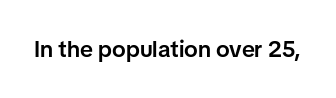
Q: Is the text bold? A: Semi-bold.
Q: Is the text italic (slanted)? A: No, it is upright.
Q: Is the text underlined? A: No.
Q: Is the spacing between letters normal or unusually wide? A: Normal.
